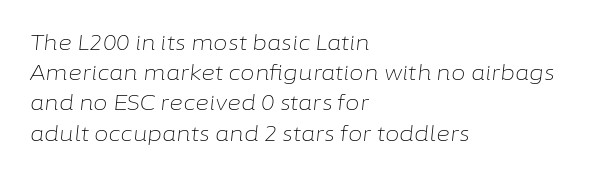
The image shows 21 px text type, italic (leaning right); set left-aligned, normal line spacing (1.44x), normal letter spacing, not underlined.
